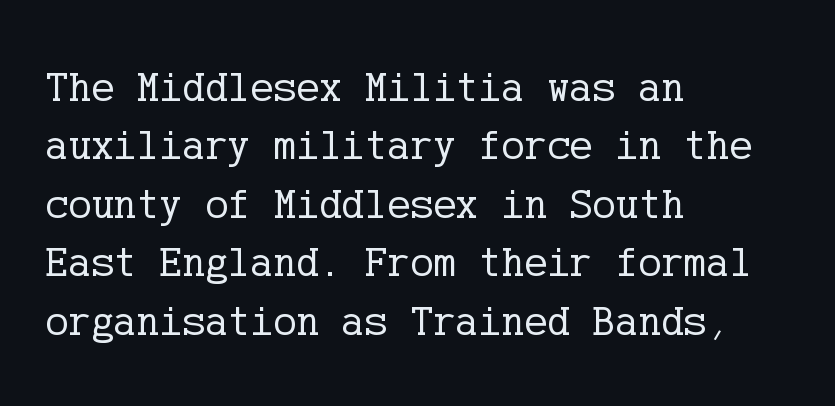
Where is the straight margin? On the left. Glance below the letters and you will spot only blank space. Is this a sans? No — the strokes have serifs. Reading down the column, the eye jumps a familiar distance to each next line. Posture: upright roman. There is no visible air inserted between adjacent glyphs.
